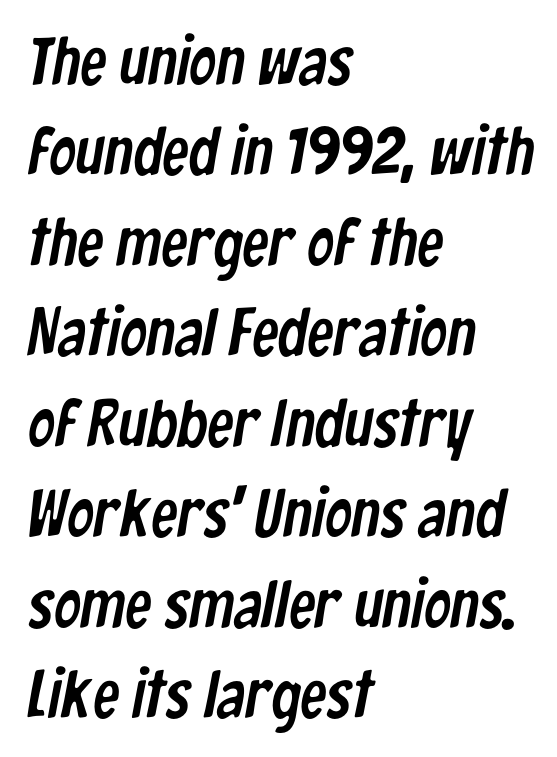
{"serif": "no", "width": "condensed", "stroke_contrast": "low", "x_height": "medium", "monospaced": "no", "underline": "no", "align": "left", "line_spacing": "normal", "line_spacing_ratio": 1.35, "letter_spacing": "normal", "letter_spacing_em": 0.0, "glyph_px": 67}
